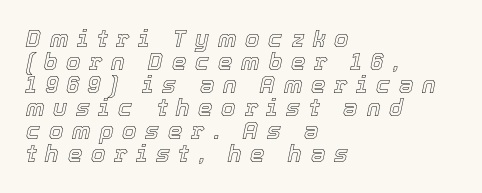
Cramped leading. The rendering inserts visible extra space after every character. Line beginnings align vertically; line endings do not. The specimen reads as italic at a glance. Clear beneath every line of the passage.
